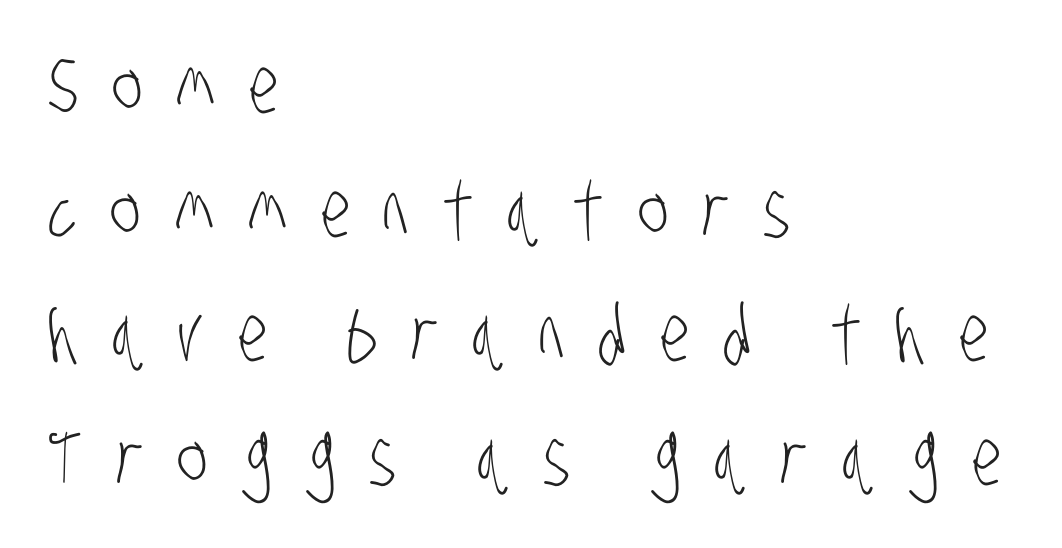
Q: Is the text bold? A: No.
Q: Is the typeface a serif or a sans-serif typeface? A: Sans-serif.
Q: Is the text underlined? A: No.
Q: How is the paragraph aligned? A: Left-aligned.
Q: Is the spacing between letters normal or unusually wide? A: Unusually wide.
Q: Is the spacing between lines tight, normal or loose? A: Normal.
Q: Width (condensed, normal, or wide)? A: Condensed.
Q: Stroke contrast? A: Low.
Q: x-height? A: Large.
Q: Monospaced? A: No.
